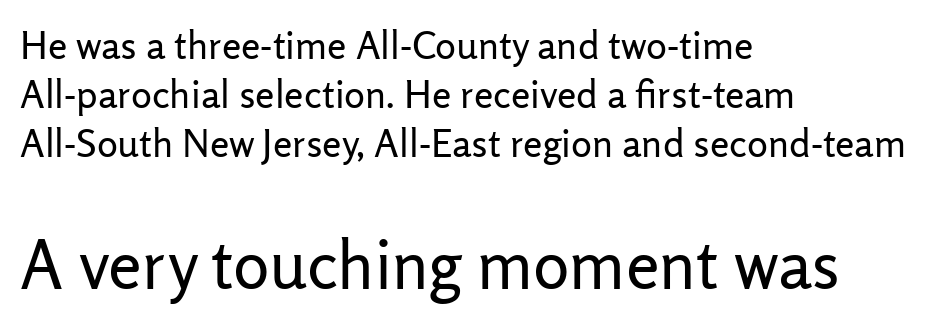
Does the lettering tilt? It doesn't — this is upright. You can tell from the bare stems that sans-serif type was used. Reading down the column, the eye jumps a familiar distance to each next line. Think standard paragraph weight, or any step lighter than that. Typesetter's note — lower block bumped up in size, upper block left smaller.
